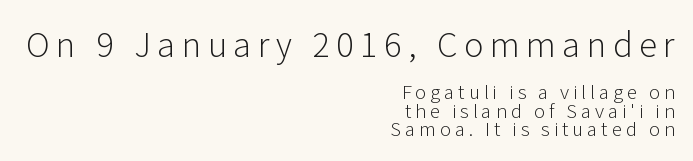
{"serif": "no", "italic": "no", "bold": "no", "weight": "light", "width": "normal", "stroke_contrast": "low", "x_height": "medium", "monospaced": "no", "underline": "no", "align": "right", "line_spacing": "tight", "line_spacing_ratio": 0.97, "letter_spacing": "wide", "letter_spacing_em": 0.2, "larger_block": "first", "size_ratio": 1.74, "glyph_px": 33}
